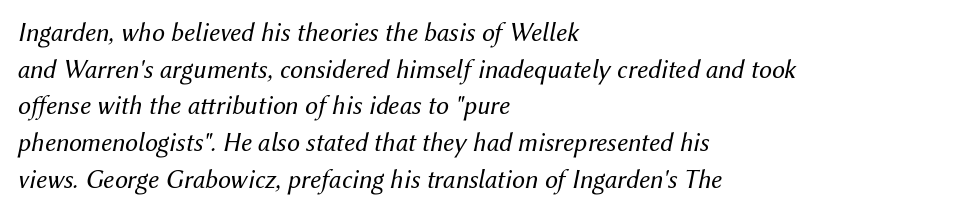
{"italic": "yes", "lean": "right", "slant_degrees": 12, "bold": "no", "underline": "no", "align": "left", "line_spacing": "normal", "line_spacing_ratio": 1.41, "letter_spacing": "normal", "letter_spacing_em": 0.0, "glyph_px": 26}
